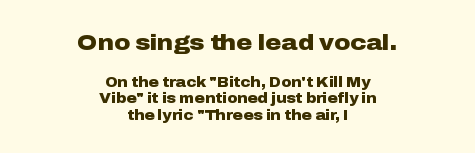
The letters stand straight up with perfectly vertical stems. The space directly below the letters is spotless. The passage shown begins with its larger block and ends with its smaller one. Does extra space separate the letters? No, they use regular spacing. The rag falls on both sides of this text block equally.
